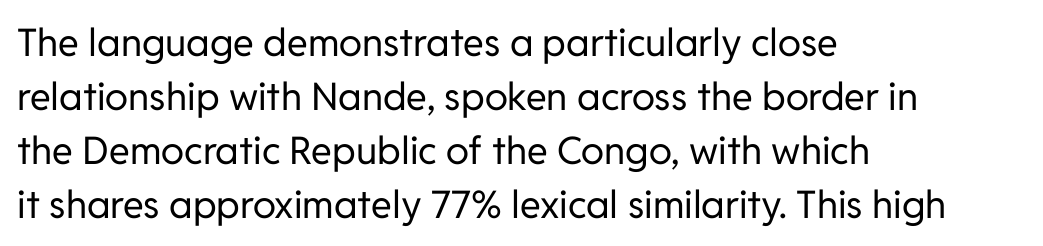
{"serif": "no", "italic": "no", "bold": "no", "weight": "regular", "width": "normal", "stroke_contrast": "low", "x_height": "medium", "monospaced": "no", "underline": "no", "align": "left", "line_spacing": "normal", "line_spacing_ratio": 1.42, "letter_spacing": "normal", "letter_spacing_em": 0.0, "glyph_px": 38}
